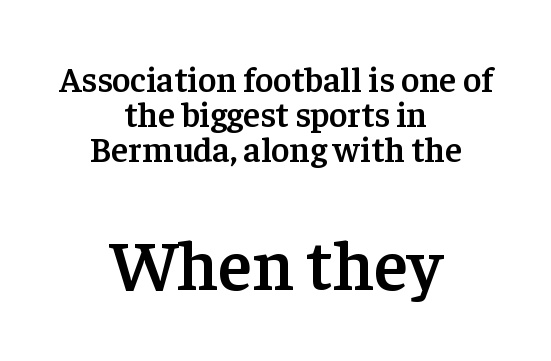
The image shows 70 px semibold serif type, upright; set centered, tight line spacing (1.0x), normal letter spacing, not underlined; the second (bottom) block is 2.0x larger; low stroke contrast and a medium x-height.
